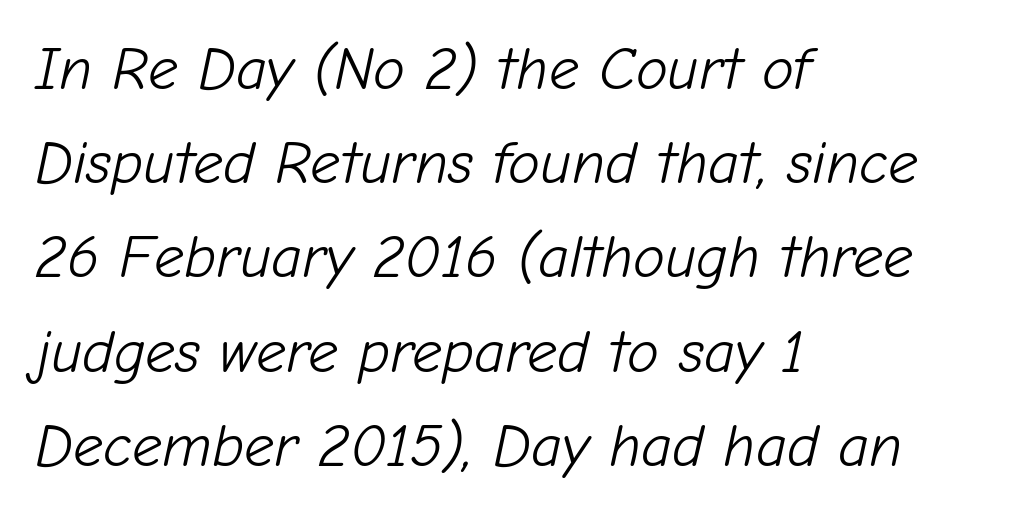
{"italic": "yes", "lean": "right", "slant_degrees": 12, "bold": "no", "weight": "light", "width": "normal", "stroke_contrast": "low", "x_height": "medium", "monospaced": "no", "underline": "no", "align": "left", "line_spacing": "normal", "line_spacing_ratio": 1.57, "letter_spacing": "normal", "letter_spacing_em": 0.0, "glyph_px": 60}
